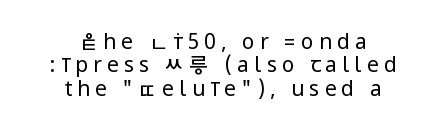
In CSS terms this would be text-align: center. Rendered with straight, roman letterforms. These glyphs show unthickened strokes, regular width or finer. Descenders are the only things crossing below the line.
